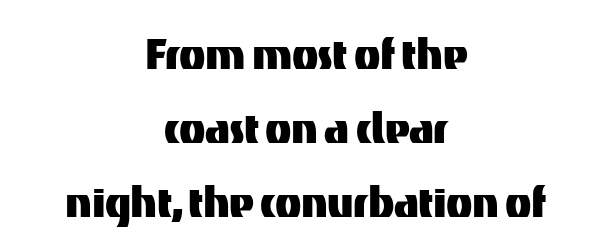
The image shows 54 px sans-serif type, upright; set centered, normal line spacing (1.37x), normal letter spacing, not underlined; medium stroke contrast and a medium x-height.
